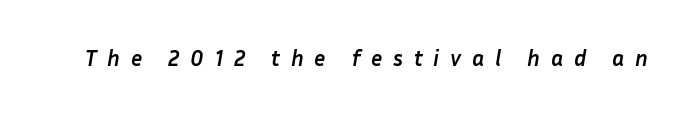
Q: Is the text bold? A: Yes.
Q: Is the text italic (slanted)? A: Yes, it leans right by about 10 degrees.
Q: Is the text underlined? A: No.
Q: Is the spacing between letters normal or unusually wide? A: Unusually wide.
